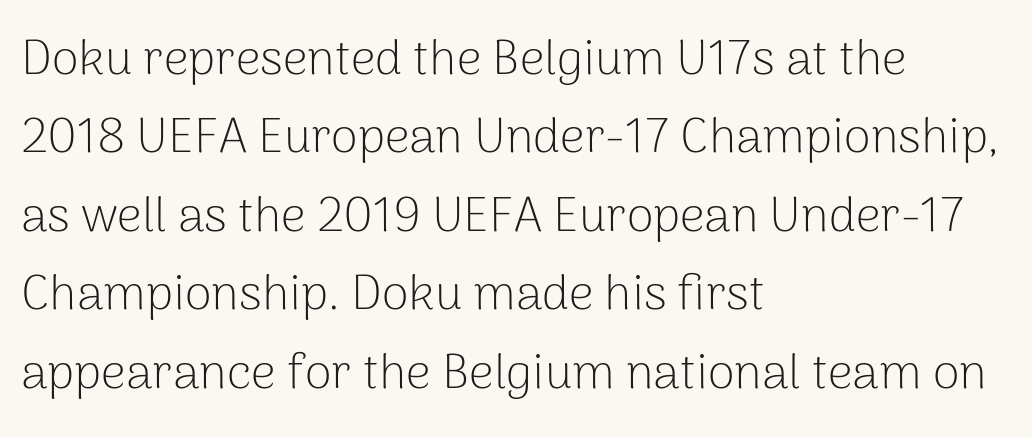
Bare-footed words on every line. Vertical spacing — default. Varying glyph widths throughout — classic text-font behaviour. This sample uses an upright cut, with every glyph sitting square on the baseline. No heavy texture on the line: the type isn't bold.
